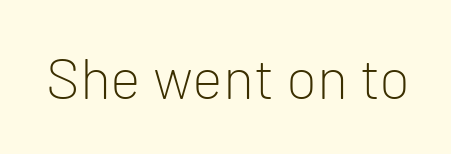
The image shows 58 px light sans-serif type, upright; set normal letter spacing, not underlined; low stroke contrast and a medium x-height.
